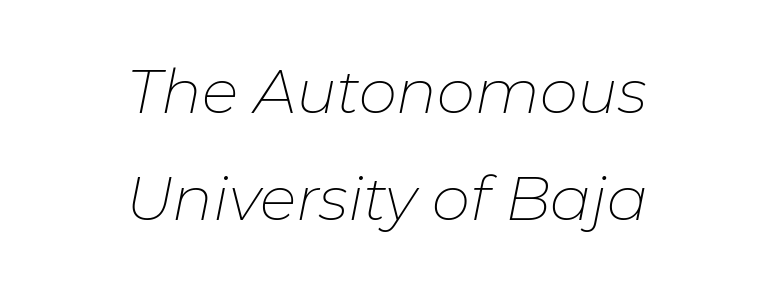
{"italic": "yes", "lean": "right", "slant_degrees": 11, "bold": "no", "weight": "thin", "width": "normal", "stroke_contrast": "low", "x_height": "medium", "monospaced": "no", "underline": "no", "align": "center", "line_spacing_ratio": 1.75, "letter_spacing": "normal", "letter_spacing_em": 0.0, "glyph_px": 61}
